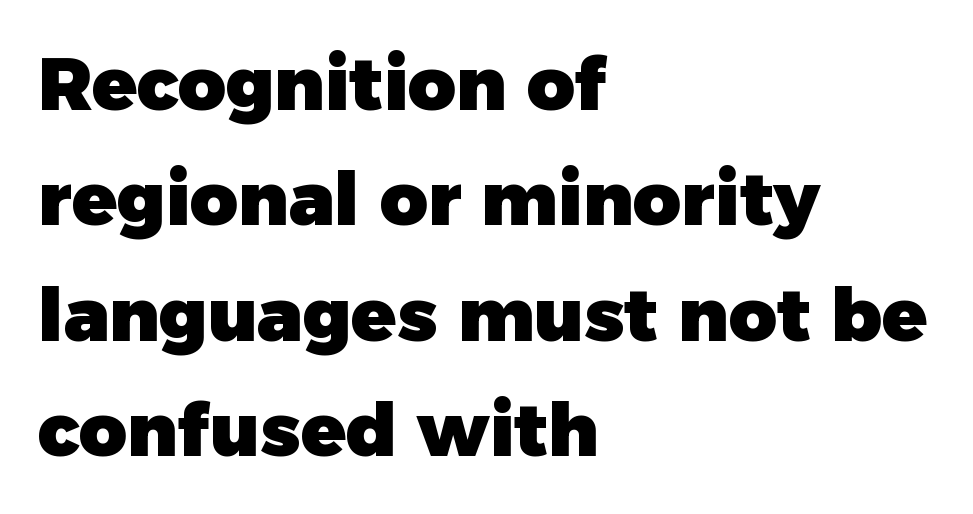
{"serif": "no", "italic": "no", "bold": "yes", "weight": "heavy", "width": "normal", "stroke_contrast": "low", "x_height": "medium", "monospaced": "no", "underline": "no", "align": "left", "line_spacing": "normal", "line_spacing_ratio": 1.56, "letter_spacing": "normal", "letter_spacing_em": 0.0, "glyph_px": 74}
